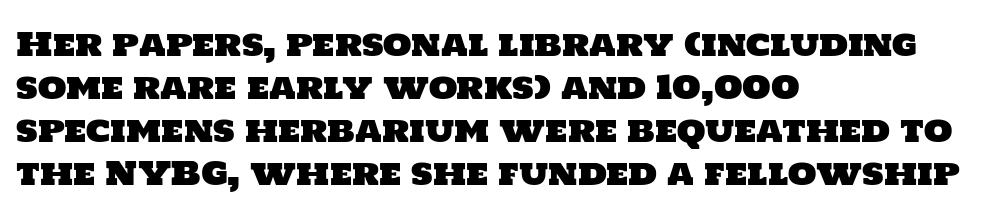
The image shows 33 px sans-serif type; set left-aligned, normal line spacing (1.3x), normal letter spacing, not underlined; low stroke contrast and a large x-height.
